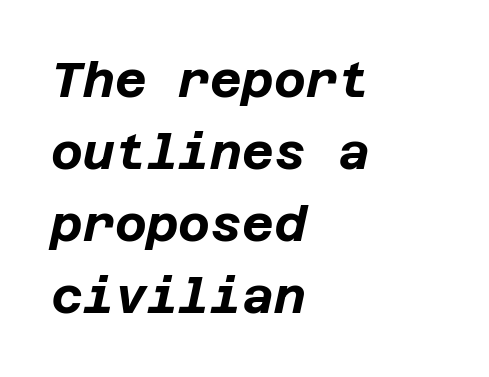
Q: Is the text bold? A: Yes.
Q: Is the text italic (slanted)? A: Yes, it leans right by about 12 degrees.
Q: Is the text underlined? A: No.
Q: How is the paragraph aligned? A: Left-aligned.
Q: Is the spacing between letters normal or unusually wide? A: Normal.
Q: Is the spacing between lines tight, normal or loose? A: Normal.
Q: Width (condensed, normal, or wide)? A: Normal.
Q: Stroke contrast? A: Low.
Q: x-height? A: Large.
